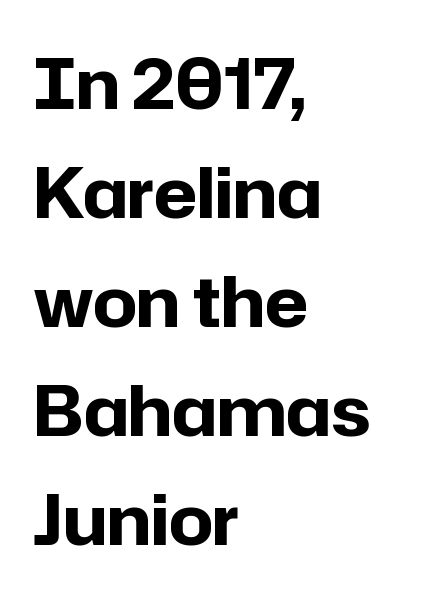
{"serif": "no", "italic": "no", "bold": "yes", "weight": "bold", "width": "normal", "stroke_contrast": "low", "x_height": "medium", "monospaced": "no", "underline": "no", "align": "left", "line_spacing": "normal", "line_spacing_ratio": 1.58, "letter_spacing": "normal", "letter_spacing_em": 0.0, "glyph_px": 69}
